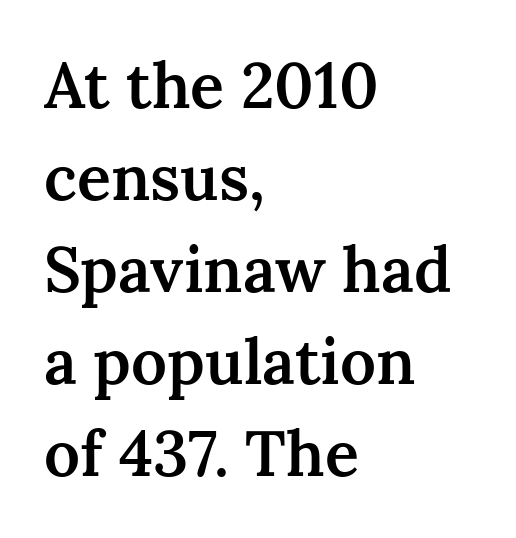
The image shows 63 px semibold serif type, upright; set left-aligned, normal line spacing (1.46x), normal letter spacing, not underlined; medium stroke contrast and a medium x-height.
